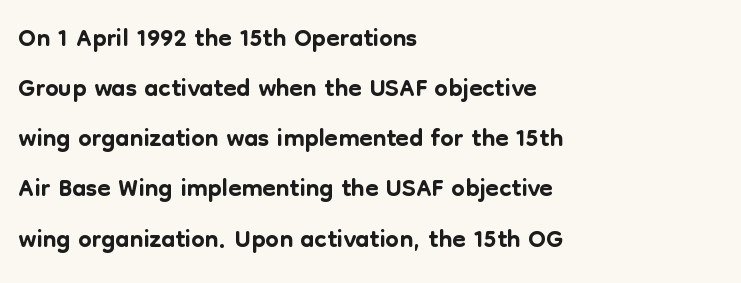
Q: Is the text italic (slanted)? A: No, it is upright.
Q: Is the typeface a serif or a sans-serif typeface? A: Sans-serif.
Q: Is the text underlined? A: No.
Q: How is the paragraph aligned? A: Left-aligned.
Q: Is the spacing between letters normal or unusually wide? A: Normal.
Q: Is the spacing between lines tight, normal or loose? A: Normal.
Q: Width (condensed, normal, or wide)? A: Normal.
Q: Stroke contrast? A: Low.
Q: x-height? A: Medium.
Q: Monospaced? A: No.
